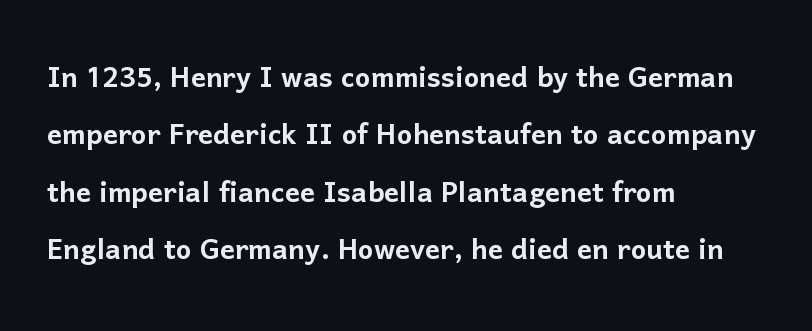
The image shows 37 px sans-serif type, upright; set left-aligned, normal line spacing (1.55x), normal letter spacing, not underlined; low stroke contrast and a medium x-height.
